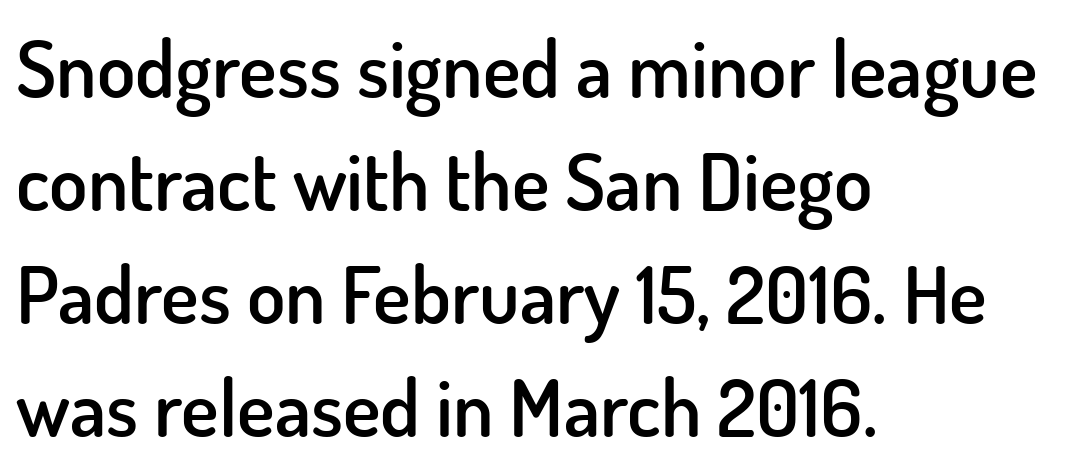
Q: Is the text bold? A: Semi-bold.
Q: Is the text italic (slanted)? A: No, it is upright.
Q: Is the typeface a serif or a sans-serif typeface? A: Sans-serif.
Q: Is the text underlined? A: No.
Q: How is the paragraph aligned? A: Left-aligned.
Q: Is the spacing between letters normal or unusually wide? A: Normal.
Q: Is the spacing between lines tight, normal or loose? A: Normal.
Q: Width (condensed, normal, or wide)? A: Normal.
Q: Stroke contrast? A: Low.
Q: x-height? A: Small.
Q: Monospaced? A: No.
